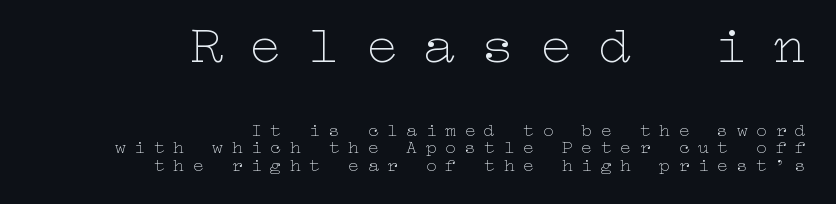
{"italic": "no", "bold": "no", "weight": "thin", "width": "wide", "stroke_contrast": "low", "x_height": "medium", "underline": "no", "align": "right", "line_spacing": "tight", "line_spacing_ratio": 0.96, "letter_spacing": "wide", "letter_spacing_em": 0.48, "larger_block": "first", "size_ratio": 3.0, "glyph_px": 54}
